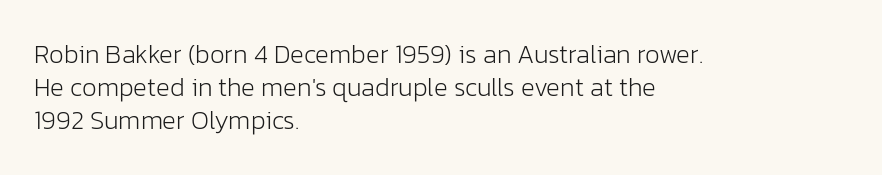
The image shows 26 px text type, upright; set left-aligned, normal line spacing (1.27x), normal letter spacing, not underlined.
